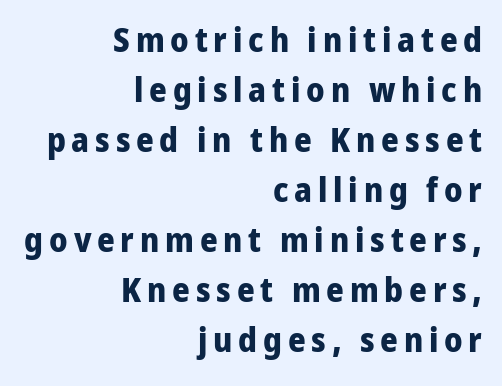
{"serif": "no", "italic": "no", "bold": "yes", "weight": "bold", "width": "normal", "stroke_contrast": "low", "x_height": "medium", "monospaced": "no", "underline": "no", "align": "right", "line_spacing": "normal", "line_spacing_ratio": 1.47, "glyph_px": 34}
